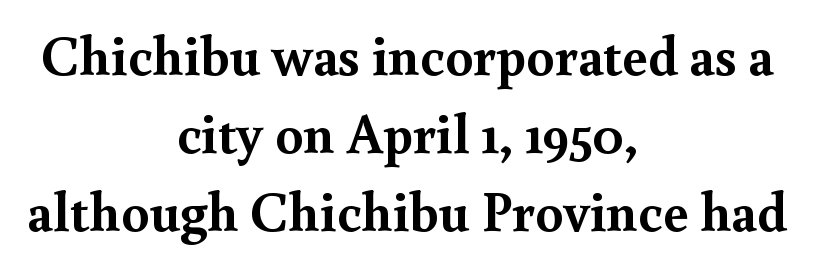
Each letter keeps its own natural width here, so spacing adapts to shape. Posture: upright roman. Baseline-to-baseline distance is the conventional proportion of letter height. This rendering features lettering with no underline. These lines keep a tight, regular rhythm from letter to letter.
